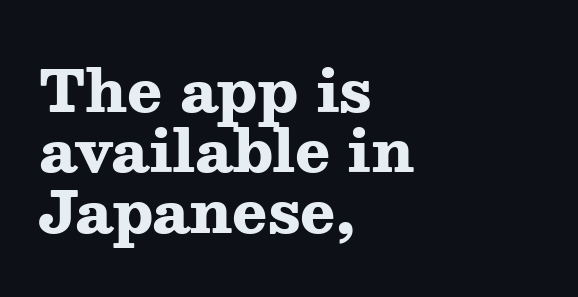
Ascenders rise straight up at ninety degrees. Vertically, the passage feels compressed, each row crowding the next. The face used here is rendered with its standard letterfit. The ragged edge is on the right, which tells us the setting is flush left. The letters advance in unequal steps, a hallmark of proportional type. The glyphs in this specimen are seriffed.
